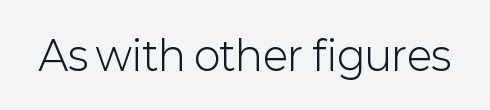
The image shows 40 px light sans-serif type, upright; set normal letter spacing, not underlined; low stroke contrast and a medium x-height.
